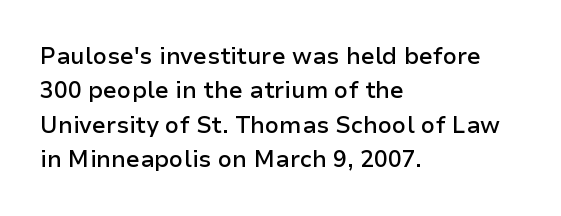
The image shows 23 px text type, upright; set left-aligned, normal line spacing (1.49x), normal letter spacing, not underlined.
